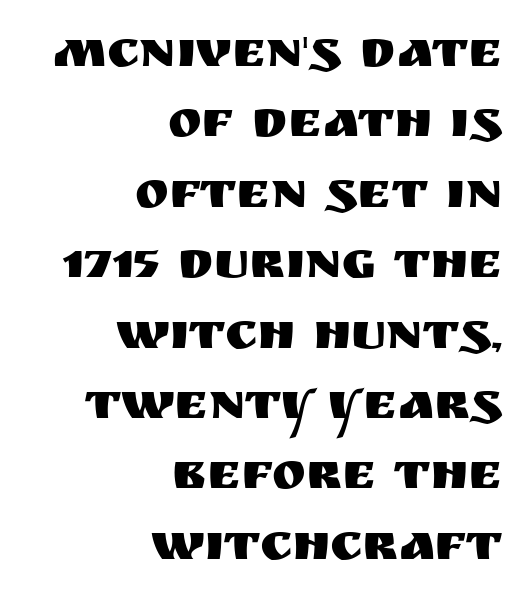
Q: Is the text italic (slanted)? A: No, it is upright.
Q: Is the typeface a serif or a sans-serif typeface? A: Sans-serif.
Q: Is the text underlined? A: No.
Q: How is the paragraph aligned? A: Right-aligned.
Q: Is the spacing between letters normal or unusually wide? A: Normal.
Q: Is the spacing between lines tight, normal or loose? A: Normal.
Q: Width (condensed, normal, or wide)? A: Normal.
Q: Stroke contrast? A: Medium.
Q: x-height? A: Large.
Q: Monospaced? A: No.
